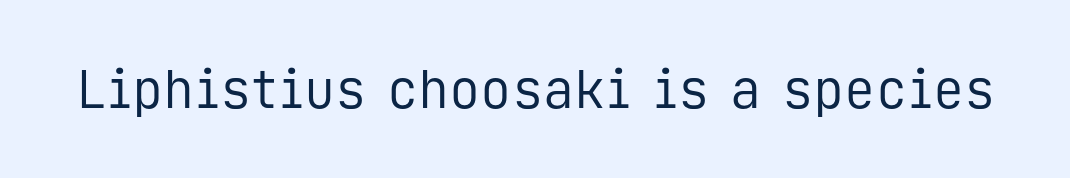
Looks like terminal output: every glyph gets an equal slot. The characters are drawn with everyday or finer stroke widths. The rendering shows plain stroke endings on the letterforms — a sans-serif design. The zone under the glyphs is completely vacant.
